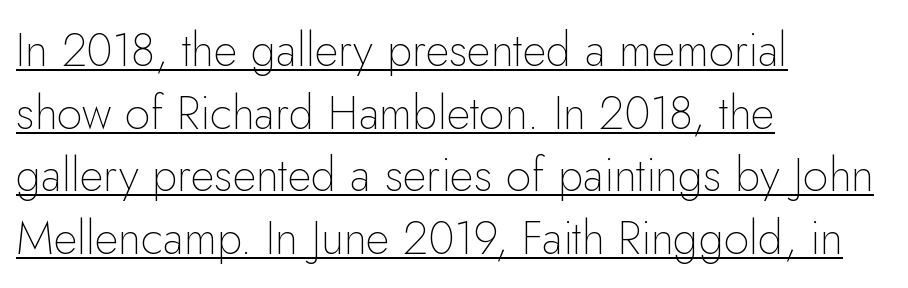
The image shows 46 px thin sans-serif type, upright; set left-aligned, normal line spacing (1.36x), normal letter spacing, underlined; low stroke contrast and a small x-height.
